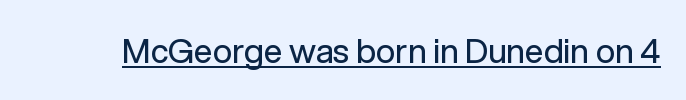
Unlike a traditional serif, this face leaves its strokes unadorned. Letters have the restrained weight of plain body copy at most. Students, note that the glyphs here touch the page at normal intervals. This is the regular roman posture of the typeface.
